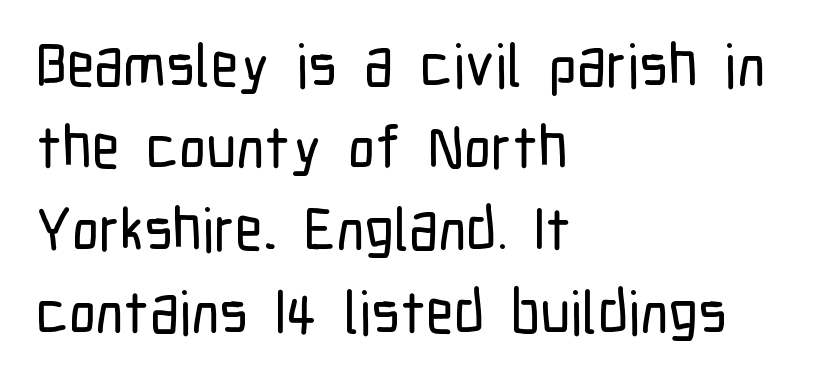
Q: Is the text italic (slanted)? A: No, it is upright.
Q: Is the typeface a serif or a sans-serif typeface? A: Sans-serif.
Q: Is the text underlined? A: No.
Q: How is the paragraph aligned? A: Left-aligned.
Q: Is the spacing between letters normal or unusually wide? A: Normal.
Q: Is the spacing between lines tight, normal or loose? A: Normal.
Q: Width (condensed, normal, or wide)? A: Condensed.
Q: Stroke contrast? A: Low.
Q: x-height? A: Medium.
Q: Monospaced? A: No.
